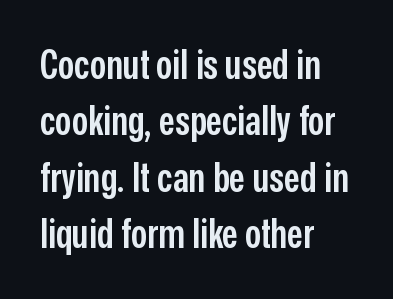
I'd describe the lettering as semibold — firm but not a full bold. Proportional: the letters do not fall into vertical columns. Students, note that the glyphs here touch the page at normal intervals. Vertically, the passage feels balanced, rows spaced as you'd expect. Clear beneath every line of the passage. No italicization has been applied; the sample stays upright.
